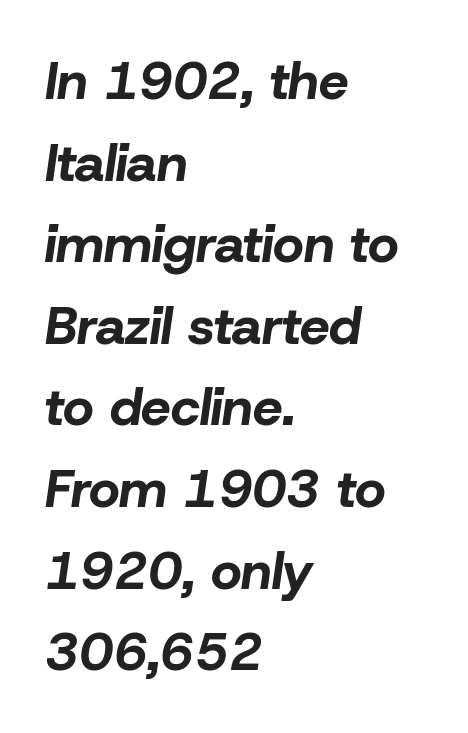
Q: Is the text bold? A: Yes.
Q: Is the text italic (slanted)? A: Yes, it leans right by about 8 degrees.
Q: Is the text underlined? A: No.
Q: How is the paragraph aligned? A: Left-aligned.
Q: Is the spacing between letters normal or unusually wide? A: Normal.
Q: Is the spacing between lines tight, normal or loose? A: Normal.
Q: Width (condensed, normal, or wide)? A: Normal.
Q: Stroke contrast? A: Low.
Q: x-height? A: Medium.
Q: Monospaced? A: No.
